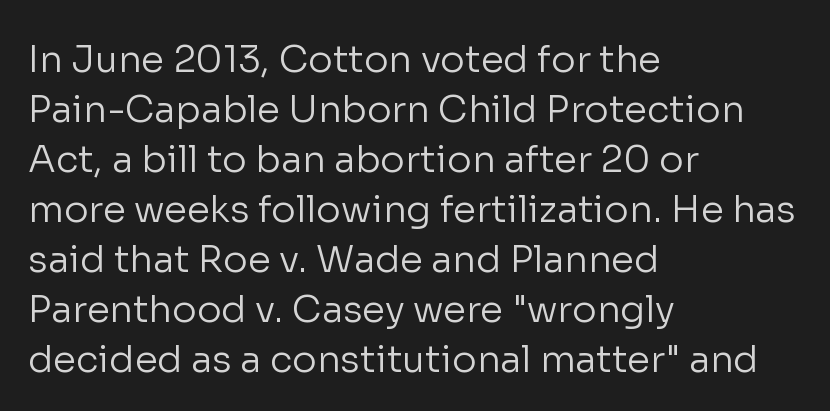
{"serif": "no", "italic": "no", "bold": "no", "weight": "regular", "width": "normal", "stroke_contrast": "low", "x_height": "medium", "monospaced": "no", "underline": "no", "align": "left", "line_spacing": "normal", "line_spacing_ratio": 1.35, "letter_spacing": "normal", "letter_spacing_em": 0.0, "glyph_px": 37}
